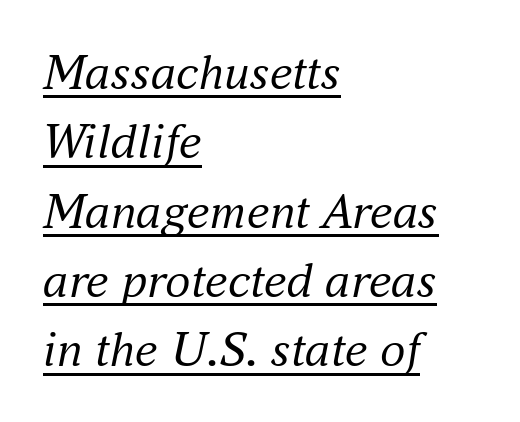
The letters advance in unequal steps, a hallmark of proportional type. Every word sits above its own underline. Every row of glyphs begins at an identical x-position on the left. These lines are composed in type with serifs. Interline gaps are of average width in this sample. Tracking here is standard; glyphs follow each other at the usual distance.
